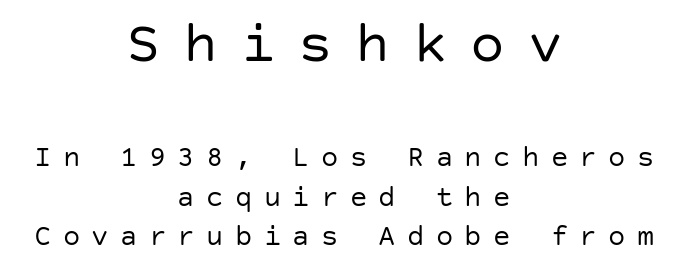
Q: Is the text bold? A: No.
Q: Is the text italic (slanted)? A: No, it is upright.
Q: Is the typeface a serif or a sans-serif typeface? A: Sans-serif.
Q: Is the text underlined? A: No.
Q: How is the paragraph aligned? A: Centered.
Q: Is the spacing between letters normal or unusually wide? A: Unusually wide.
Q: Is the spacing between lines tight, normal or loose? A: Normal.
Q: Which block of text is set in a larger size, the first (top) or the second (bottom)? A: The first (top) one.
Q: Width (condensed, normal, or wide)? A: Normal.
Q: Stroke contrast? A: Low.
Q: x-height? A: Large.
